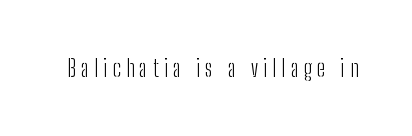
The foot of each line stays bare and open. Spacing between characters has been opened up far beyond the box default. Ink coverage per letter is moderate at most. You can tell it's not italic because the verticals are truly vertical.
